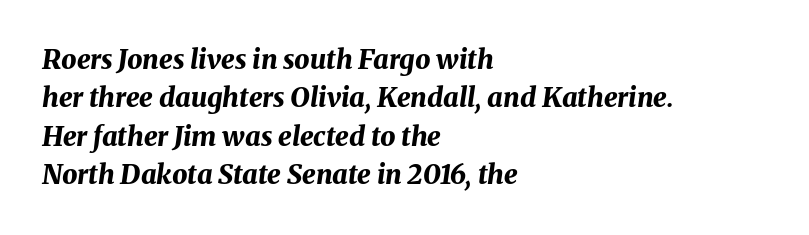
{"italic": "yes", "lean": "right", "slant_degrees": 8, "bold": "yes", "underline": "no", "align": "left", "line_spacing": "normal", "line_spacing_ratio": 1.42, "letter_spacing": "normal", "letter_spacing_em": 0.0, "glyph_px": 27}
